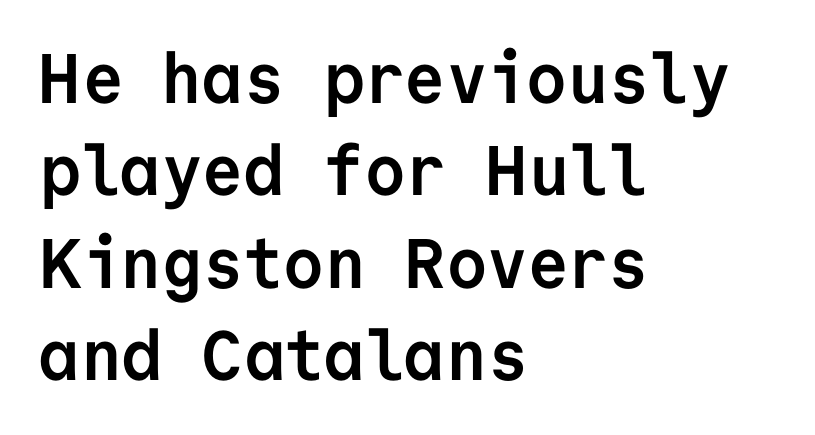
Q: Is the text bold? A: Yes.
Q: Is the text italic (slanted)? A: No, it is upright.
Q: Is the typeface a serif or a sans-serif typeface? A: Sans-serif.
Q: Is the text underlined? A: No.
Q: How is the paragraph aligned? A: Left-aligned.
Q: Is the spacing between letters normal or unusually wide? A: Normal.
Q: Is the spacing between lines tight, normal or loose? A: Normal.
Q: Width (condensed, normal, or wide)? A: Normal.
Q: Stroke contrast? A: Low.
Q: x-height? A: Medium.
Q: Monospaced? A: Yes.
